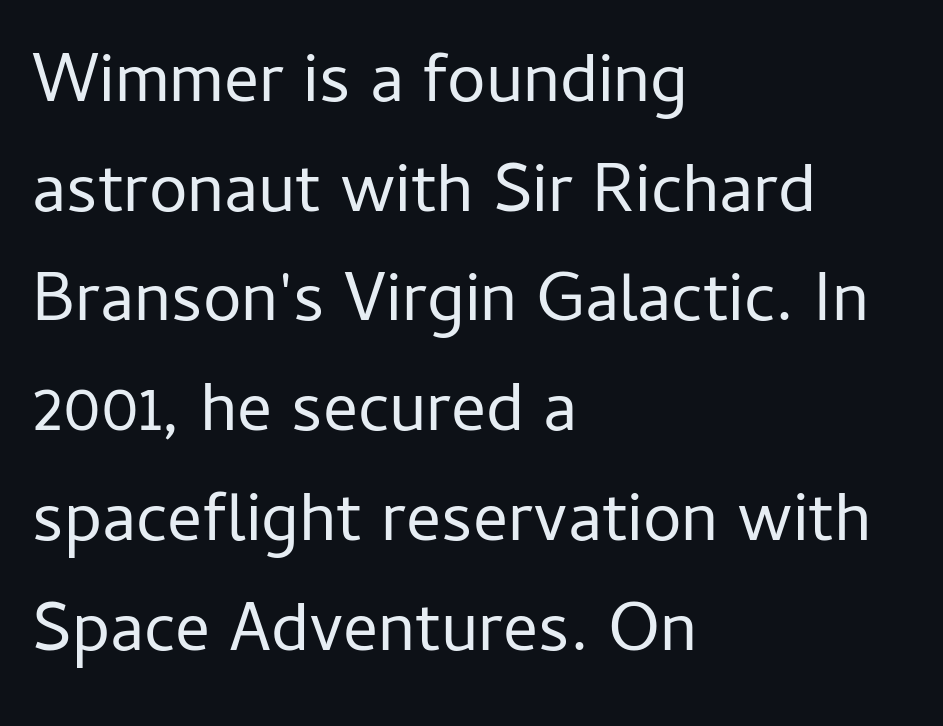
Rows of type keep a routine distance in the vertical direction. You could not count columns in this text — the font is proportionally spaced. This is the regular roman posture of the typeface. Is the stroke heavy? The answer is a plain regular-or-lighter.
